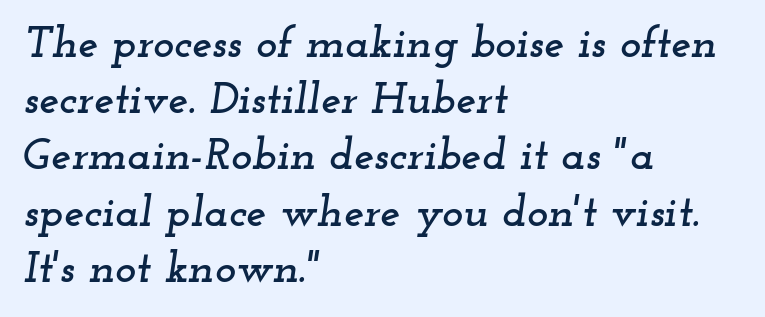
{"serif": "yes", "italic": "yes", "lean": "right", "slant_degrees": 12, "width": "wide", "stroke_contrast": "low", "x_height": "small", "monospaced": "no", "underline": "no", "align": "left", "line_spacing": "normal", "line_spacing_ratio": 1.25, "letter_spacing": "normal", "letter_spacing_em": 0.0, "glyph_px": 45}
